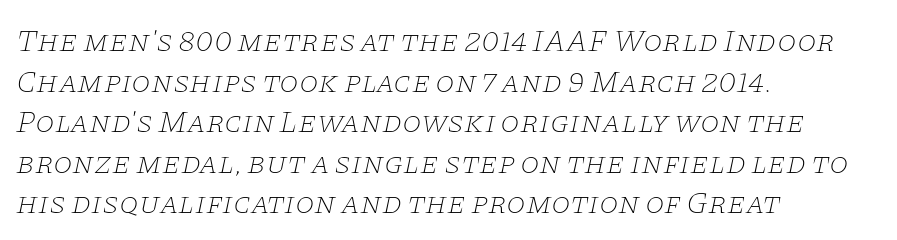
Q: Is the text bold? A: No.
Q: Is the text italic (slanted)? A: Yes, it leans right by about 11 degrees.
Q: Is the typeface a serif or a sans-serif typeface? A: Serif.
Q: Is the text underlined? A: No.
Q: How is the paragraph aligned? A: Left-aligned.
Q: Is the spacing between letters normal or unusually wide? A: Normal.
Q: Is the spacing between lines tight, normal or loose? A: Normal.
Q: Width (condensed, normal, or wide)? A: Wide.
Q: Stroke contrast? A: Low.
Q: x-height? A: Large.
Q: Monospaced? A: No.
